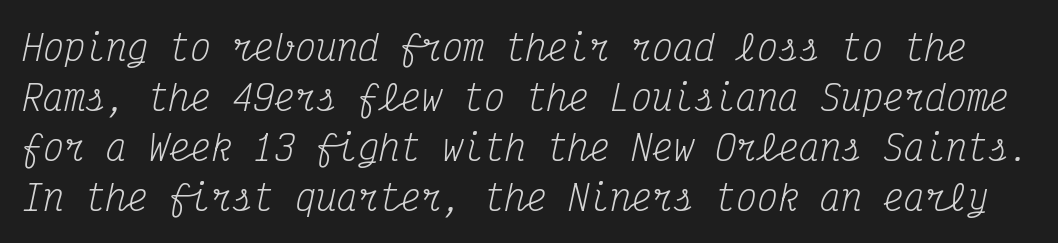
{"serif": "yes", "italic": "yes", "lean": "right", "slant_degrees": 12, "bold": "no", "weight": "regular", "width": "condensed", "stroke_contrast": "medium", "x_height": "medium", "monospaced": "yes", "underline": "no", "line_spacing": "normal", "line_spacing_ratio": 1.43, "letter_spacing": "normal", "letter_spacing_em": 0.0, "glyph_px": 35}
